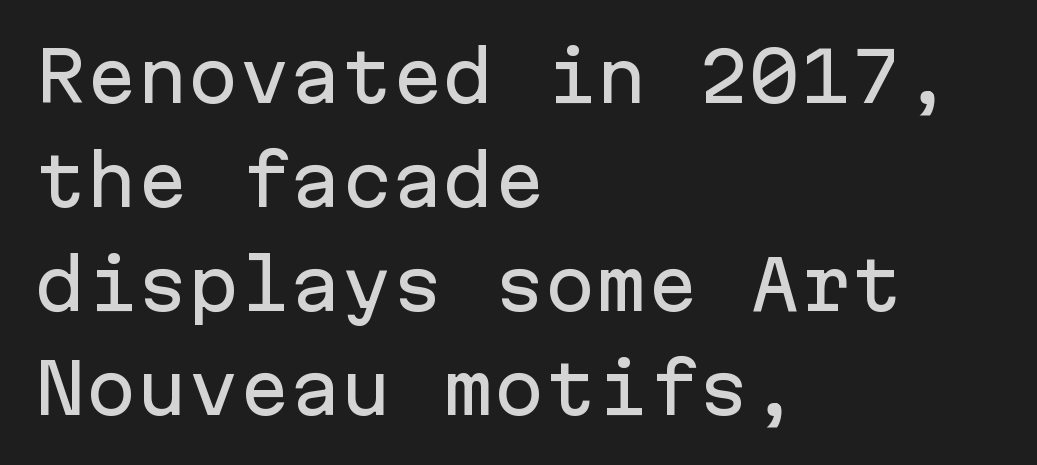
The image shows 68 px sans-serif type, upright, monospaced; set left-aligned, normal line spacing (1.53x), normal letter spacing, not underlined; low stroke contrast and a medium x-height.
